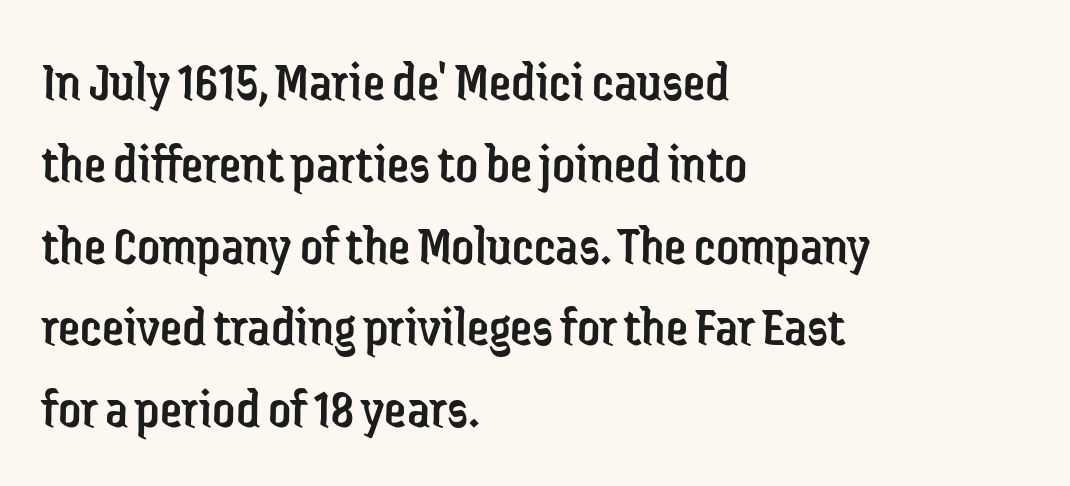
Q: Is the text bold? A: No.
Q: Is the text italic (slanted)? A: No, it is upright.
Q: Is the typeface a serif or a sans-serif typeface? A: Sans-serif.
Q: Is the text underlined? A: No.
Q: How is the paragraph aligned? A: Left-aligned.
Q: Is the spacing between letters normal or unusually wide? A: Normal.
Q: Is the spacing between lines tight, normal or loose? A: Normal.
Q: Width (condensed, normal, or wide)? A: Condensed.
Q: Stroke contrast? A: Low.
Q: x-height? A: Medium.
Q: Monospaced? A: No.
